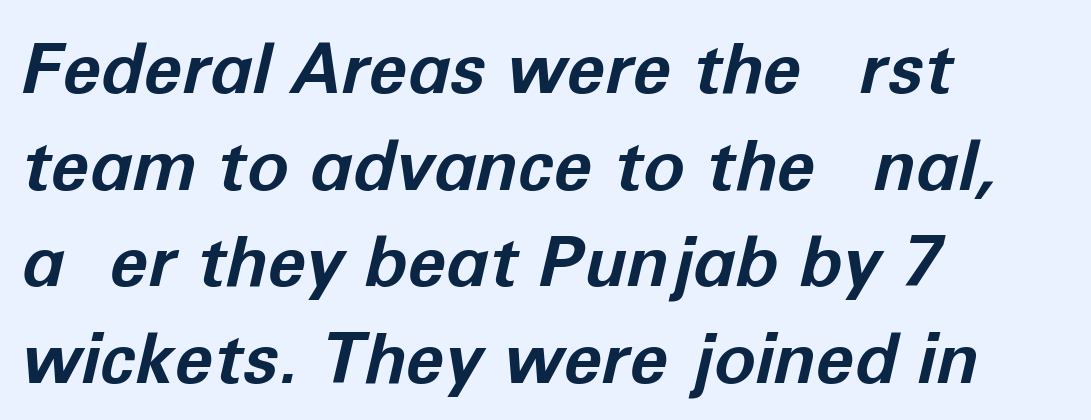
Q: Is the text bold? A: Yes.
Q: Is the text italic (slanted)? A: Yes, it leans right by about 12 degrees.
Q: Is the text underlined? A: No.
Q: How is the paragraph aligned? A: Left-aligned.
Q: Is the spacing between letters normal or unusually wide? A: Normal.
Q: Is the spacing between lines tight, normal or loose? A: Normal.
Q: Width (condensed, normal, or wide)? A: Normal.
Q: Stroke contrast? A: Low.
Q: x-height? A: Medium.
Q: Monospaced? A: No.
